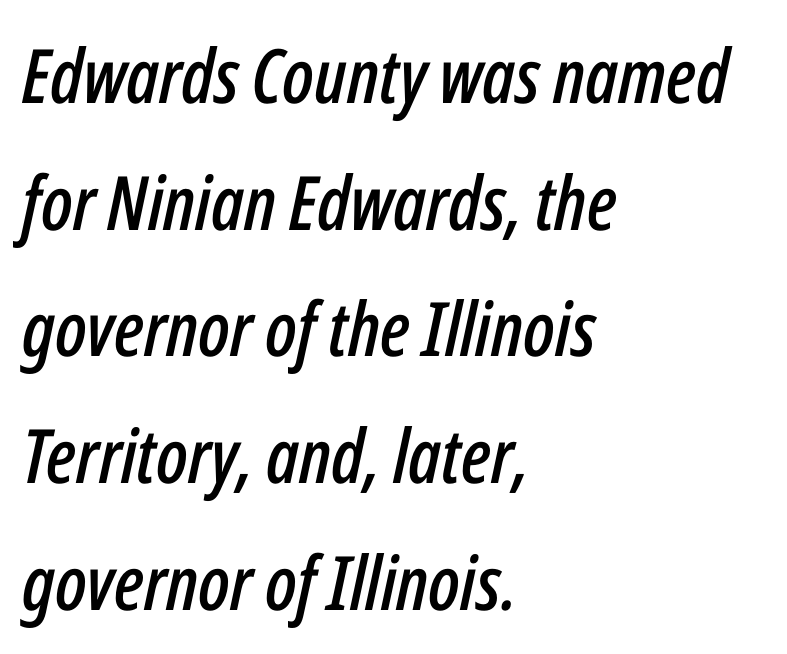
In terms of leading, this rendering sits right in the middle. The horizontal fit of the characters is conventional and even. Only glyphs here, with clear space below each row. Varying glyph widths throughout — classic text-font behaviour. Notice how the passage keeps a crisp vertical edge on the left only. Does the lettering tilt? It does — this is italic.
